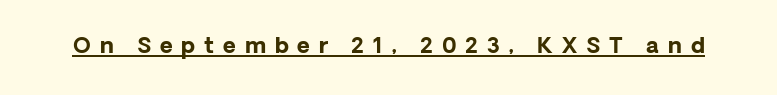
Thick stems and heavy bowls — unmistakably bold. Every word sits above its own underline. The passage shown has open, widely tracked lettering throughout. In terms of posture, this sample is upright.
